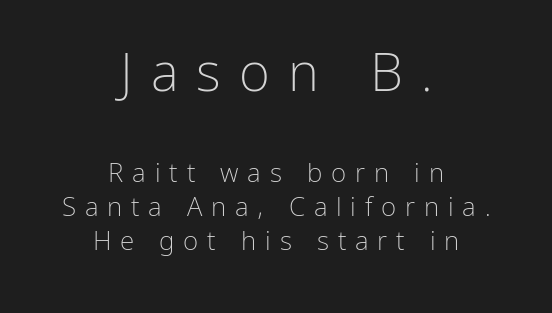
{"serif": "no", "italic": "no", "bold": "no", "weight": "light", "width": "normal", "stroke_contrast": "low", "x_height": "medium", "monospaced": "no", "underline": "no", "align": "center", "line_spacing": "normal", "line_spacing_ratio": 1.31, "letter_spacing": "wide", "letter_spacing_em": 0.34, "larger_block": "first", "size_ratio": 2.04, "glyph_px": 53}
